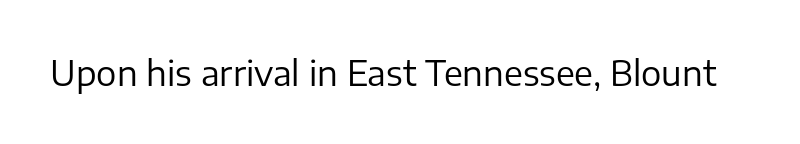
Q: Is the text bold? A: No.
Q: Is the text italic (slanted)? A: No, it is upright.
Q: Is the typeface a serif or a sans-serif typeface? A: Sans-serif.
Q: Is the text underlined? A: No.
Q: Is the spacing between letters normal or unusually wide? A: Normal.
Q: Width (condensed, normal, or wide)? A: Normal.
Q: Stroke contrast? A: Low.
Q: x-height? A: Medium.
Q: Monospaced? A: No.
